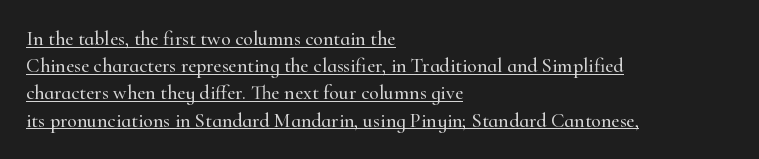
Q: Is the text italic (slanted)? A: No, it is upright.
Q: Is the text underlined? A: Yes.
Q: How is the paragraph aligned? A: Left-aligned.
Q: Is the spacing between letters normal or unusually wide? A: Normal.
Q: Is the spacing between lines tight, normal or loose? A: Normal.
